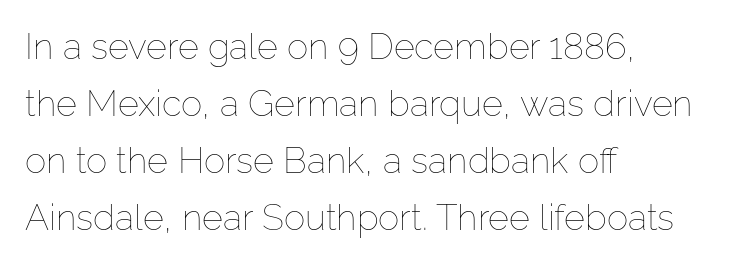
{"italic": "no", "bold": "no", "weight": "thin", "width": "normal", "stroke_contrast": "low", "x_height": "medium", "monospaced": "no", "underline": "no", "align": "left", "line_spacing": "normal", "line_spacing_ratio": 1.58, "letter_spacing": "normal", "letter_spacing_em": 0.0, "glyph_px": 36}
